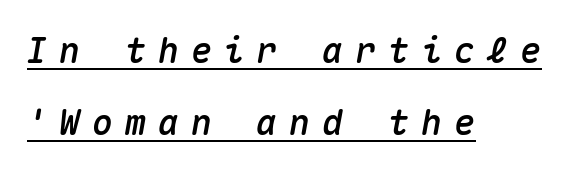
This rendering widens character spacing well past its baseline value. Characters are canted at an angle relative to the baseline's perpendicular. If you drew a ruler down the left edge, every line would touch it. The face used here is monospaced, like something from a code editor. Beneath each row of characters lies a ruled line. Quick note: interline space is abundant.
